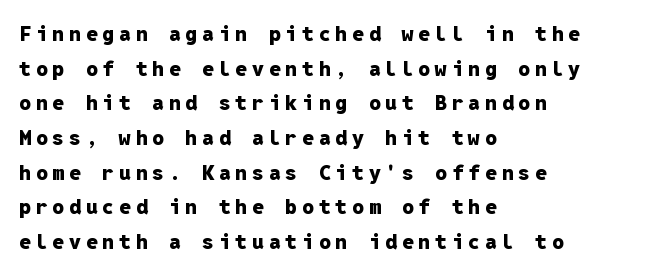
{"italic": "no", "bold": "yes", "underline": "no", "align": "left", "line_spacing": "normal", "line_spacing_ratio": 1.65, "letter_spacing": "wide", "letter_spacing_em": 0.23, "glyph_px": 21}
